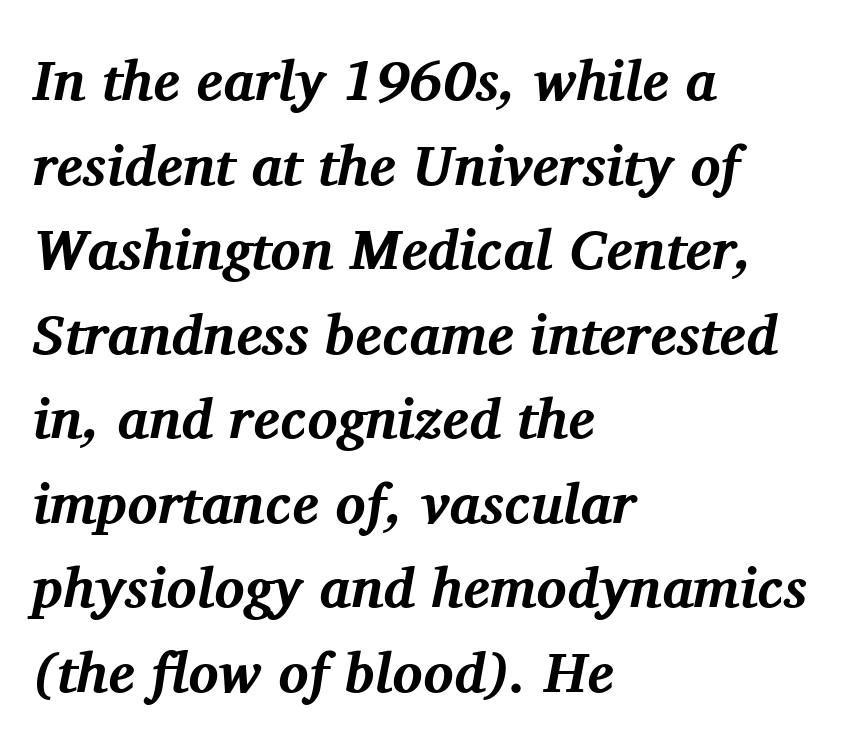
Q: Is the text bold? A: Yes.
Q: Is the text italic (slanted)? A: Yes, it leans right by about 11 degrees.
Q: Is the typeface a serif or a sans-serif typeface? A: Serif.
Q: Is the text underlined? A: No.
Q: How is the paragraph aligned? A: Left-aligned.
Q: Is the spacing between letters normal or unusually wide? A: Normal.
Q: Is the spacing between lines tight, normal or loose? A: Normal.
Q: Width (condensed, normal, or wide)? A: Normal.
Q: Stroke contrast? A: Medium.
Q: x-height? A: Medium.
Q: Monospaced? A: No.
